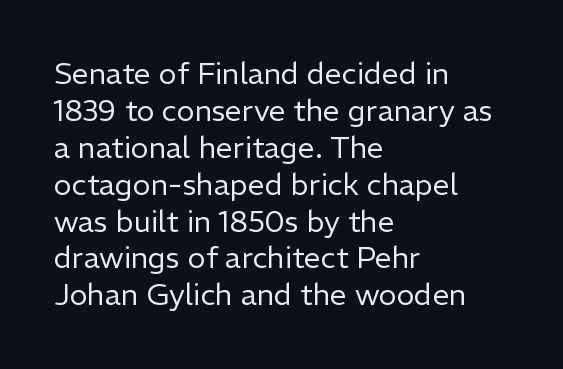
Descender tails drop into unmarked territory. The rendering shows plain stroke endings on the letterforms — a sans-serif design. Weight class: somewhere from thin through regular. No italicization has been applied; the sample stays upright.
